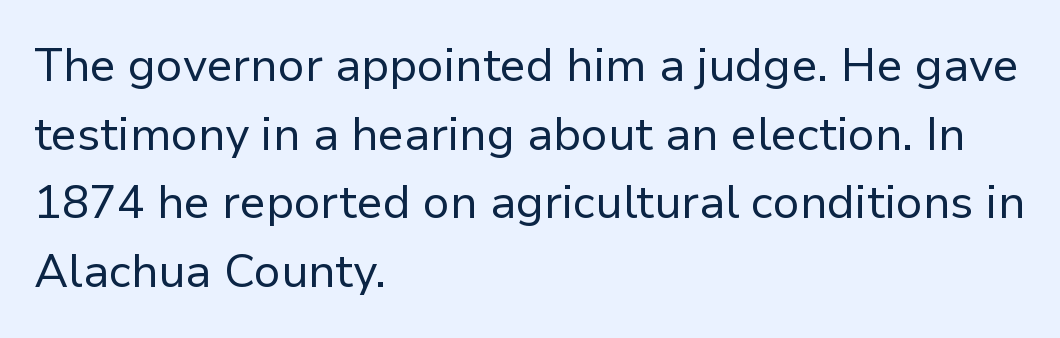
These lines keep a tight, regular rhythm from letter to letter. No word sits above an underline. The font sits on the lighter half of the weight spectrum, regular included. The rows are spaced the way most documents space them. The paragraph shown leans on its left margin.
